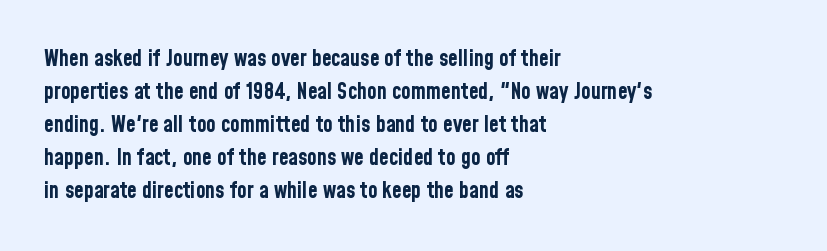
You'd pick this weight for a headline — it's a proper bold. The lettering holds an erect, upright posture throughout. Glance below the letters and you will spot only blank space. Layout note: lines flush left. Characters follow at the spacing the type designer built in. These lines sit exactly where default settings would place them.
